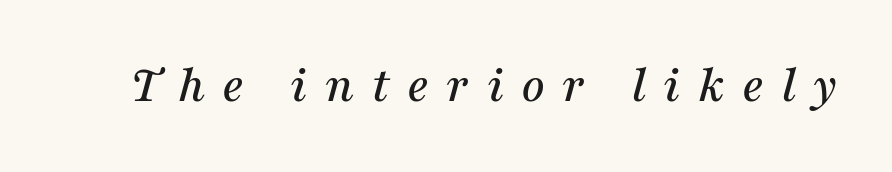
{"serif": "yes", "italic": "yes", "lean": "right", "slant_degrees": 16, "width": "normal", "stroke_contrast": "medium", "x_height": "medium", "monospaced": "no", "underline": "no", "letter_spacing": "wide", "letter_spacing_em": 0.33, "glyph_px": 52}
